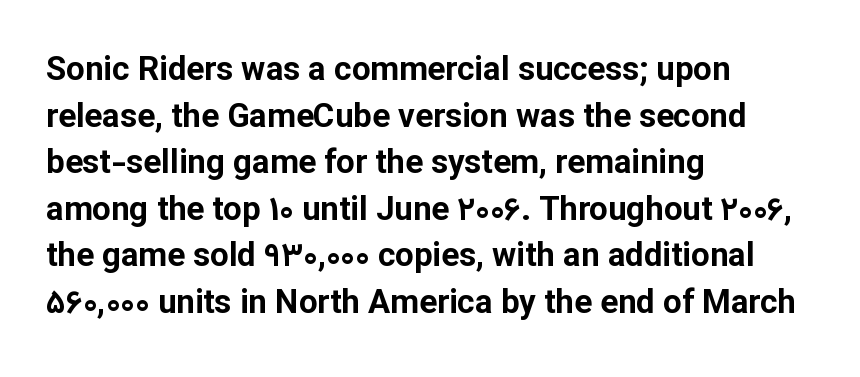
The image shows 33 px bold sans-serif type, upright; set left-aligned, normal line spacing (1.41x), normal letter spacing, not underlined; low stroke contrast and a medium x-height.
